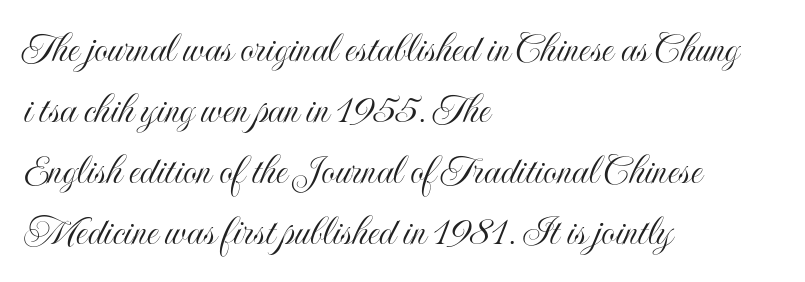
{"width": "condensed", "x_height": "small", "monospaced": "no", "underline": "no", "align": "left", "line_spacing": "normal", "line_spacing_ratio": 1.39, "letter_spacing": "normal", "letter_spacing_em": 0.0, "glyph_px": 44}
